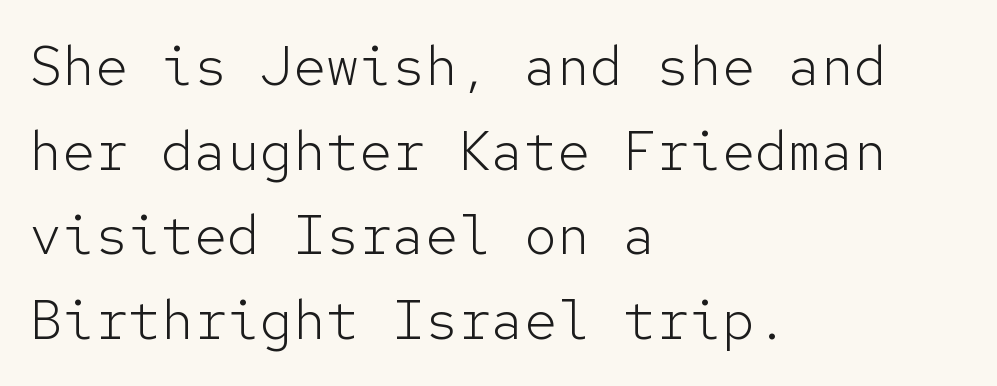
Q: Is the text bold? A: No.
Q: Is the text italic (slanted)? A: No, it is upright.
Q: Is the typeface a serif or a sans-serif typeface? A: Sans-serif.
Q: Is the text underlined? A: No.
Q: How is the paragraph aligned? A: Left-aligned.
Q: Is the spacing between letters normal or unusually wide? A: Normal.
Q: Is the spacing between lines tight, normal or loose? A: Normal.
Q: Width (condensed, normal, or wide)? A: Normal.
Q: Stroke contrast? A: Low.
Q: x-height? A: Medium.
Q: Monospaced? A: Yes.
